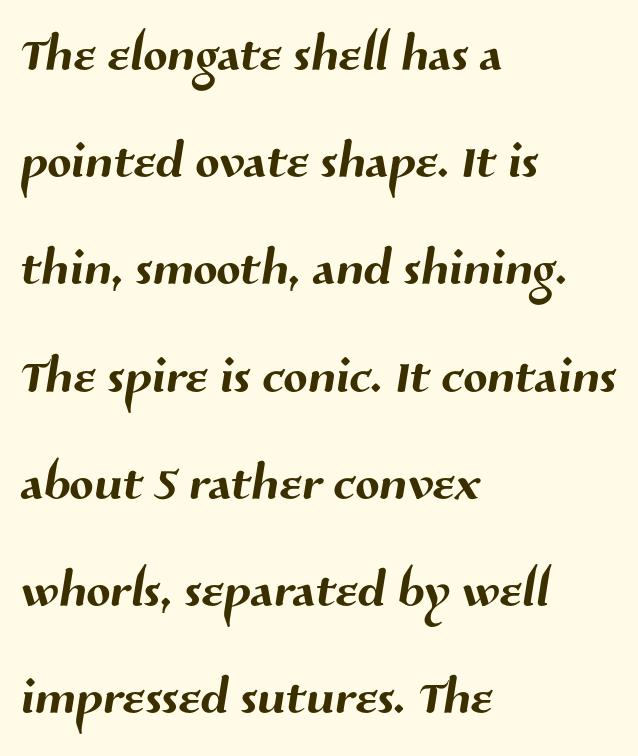
The image shows 71 px sans-serif type; set left-aligned, normal line spacing (1.51x), normal letter spacing, not underlined; medium stroke contrast and a medium x-height.
